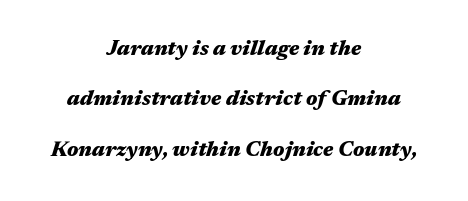
The rendering uses a bold face; every stroke is thick and dark. The rendering uses a large line-height, opening up the rows. Between one letter and the next there's only the usual sliver of space. Is the block centered? Yes — each line is placed symmetrically about the middle.
